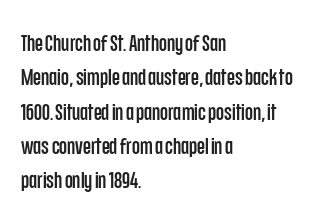
If you drew a ruler down the left edge, every line would touch it. Any mark beneath the type? The region is blank. Vertical spacing — default. It's the straight-up-and-down kind of type.
